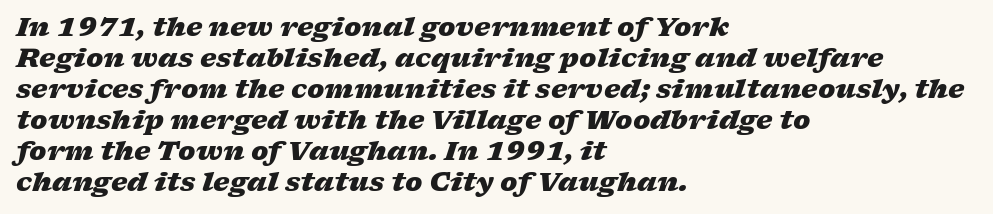
Heavy, bold letterforms. Notice how the passage keeps a crisp vertical edge on the left only. These lines keep a tight, regular rhythm from letter to letter. The space beneath each line is pristine and unruled.
